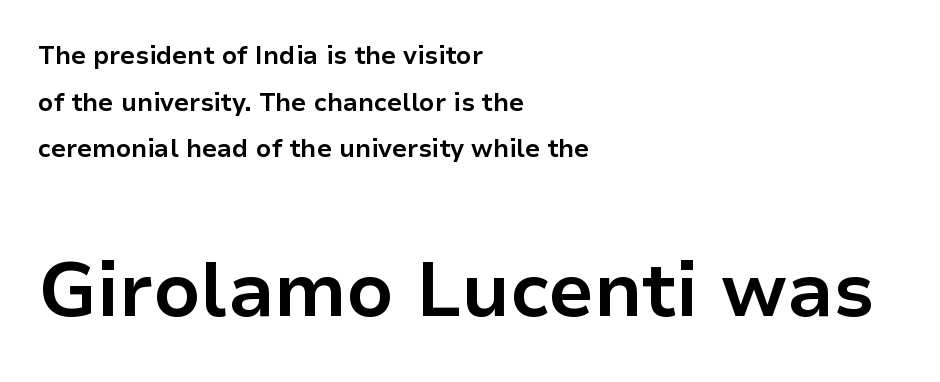
{"serif": "no", "italic": "no", "bold": "yes", "weight": "bold", "width": "normal", "stroke_contrast": "low", "x_height": "medium", "monospaced": "no", "underline": "no", "align": "left", "line_spacing_ratio": 1.87, "letter_spacing": "normal", "letter_spacing_em": 0.0, "larger_block": "second", "size_ratio": 3.04, "glyph_px": 76}
